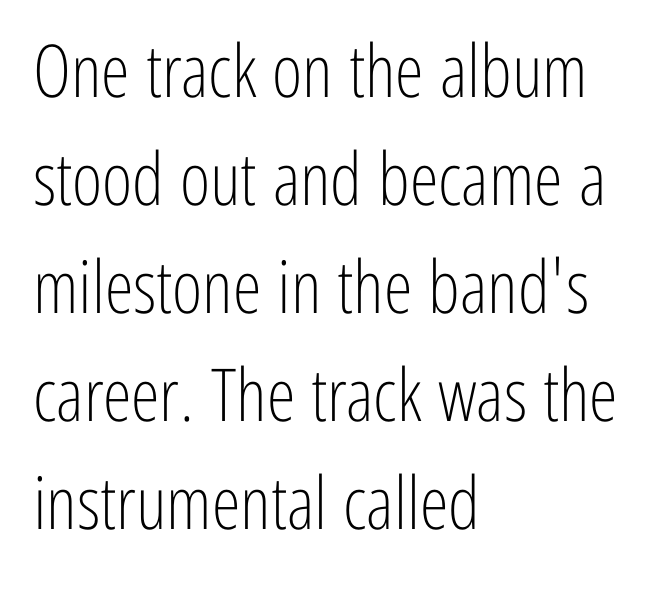
{"serif": "no", "italic": "no", "bold": "no", "weight": "light", "width": "condensed", "stroke_contrast": "low", "x_height": "medium", "monospaced": "no", "underline": "no", "align": "left", "line_spacing": "normal", "line_spacing_ratio": 1.48, "letter_spacing": "normal", "letter_spacing_em": 0.0, "glyph_px": 73}
